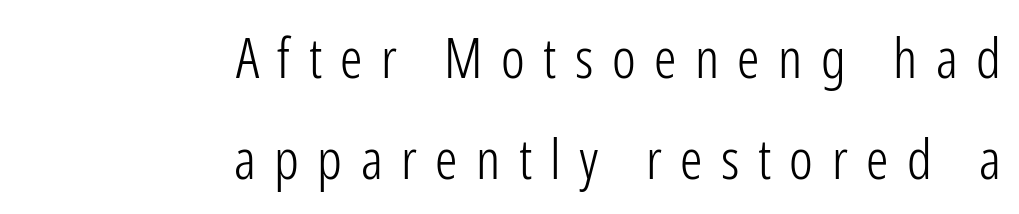
Loose tracking; the words dissolve into strings of separated letters. The lettering stays uniformly vertical, giving the passage a roman look. Letterform terminals end flat and unadorned throughout the passage. Is the type heavy? It reads as light-to-regular instead. Caption: multi-line text, flush right, ragged left.
